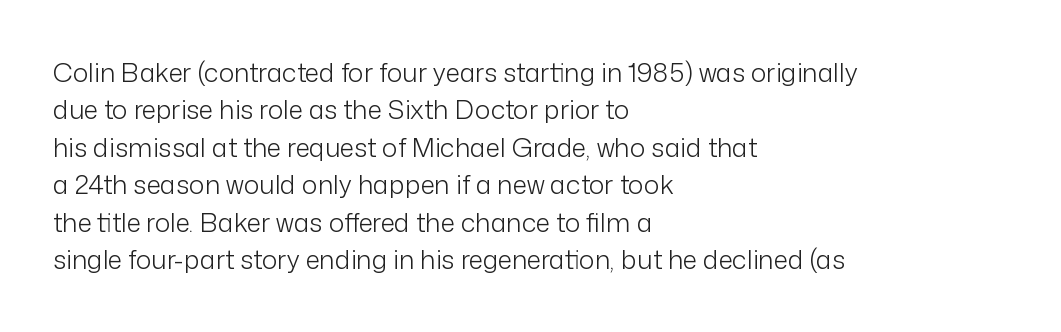
Q: Is the text bold? A: No.
Q: Is the text italic (slanted)? A: No, it is upright.
Q: Is the text underlined? A: No.
Q: How is the paragraph aligned? A: Left-aligned.
Q: Is the spacing between letters normal or unusually wide? A: Normal.
Q: Is the spacing between lines tight, normal or loose? A: Normal.
